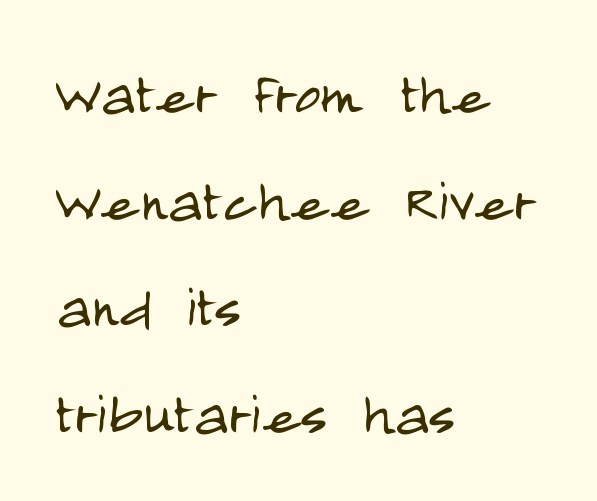
To sum up the face: it is a sans, with no serifs. Horizontally, the lines are justified to the leading edge only. Words appear dense and cohesive because spacing is normal. Unmarked baselines from the first word to the last.
